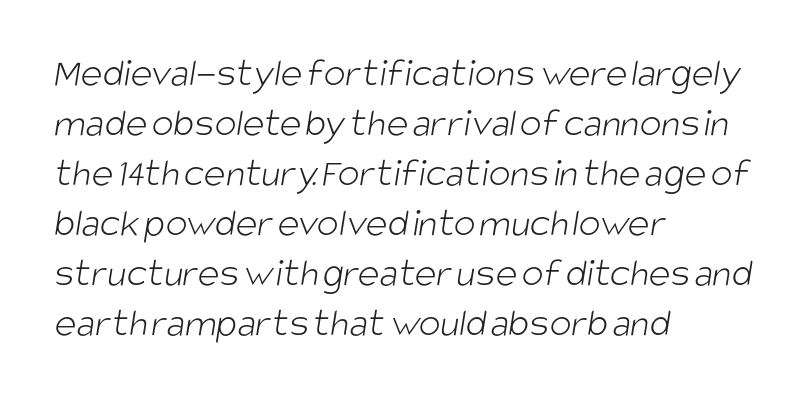
Summary of weight: not heavy and not bold. Letter spacing: default. Lines of text with bare space underneath. The paragraph has a hard left edge and a soft right edge.
